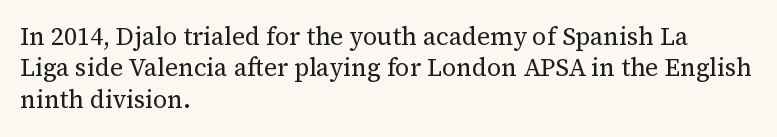
The image shows 25 px text type, upright; set left-aligned, normal line spacing (1.26x), normal letter spacing, not underlined.
